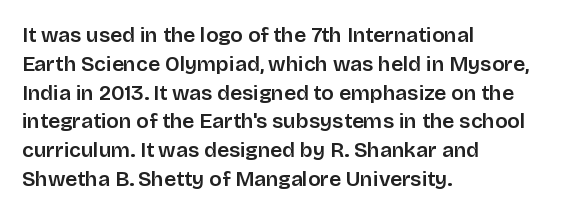
Underlining? Definitely not there. Posture: vertical. The space between consecutive lines is moderate. The paragraph has a hard left edge and a soft right edge. The line texture is even and compact thanks to regular tracking.
